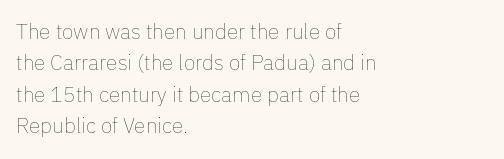
Q: Is the text bold? A: No.
Q: Is the text italic (slanted)? A: No, it is upright.
Q: Is the text underlined? A: No.
Q: How is the paragraph aligned? A: Left-aligned.
Q: Is the spacing between letters normal or unusually wide? A: Normal.
Q: Is the spacing between lines tight, normal or loose? A: Normal.
